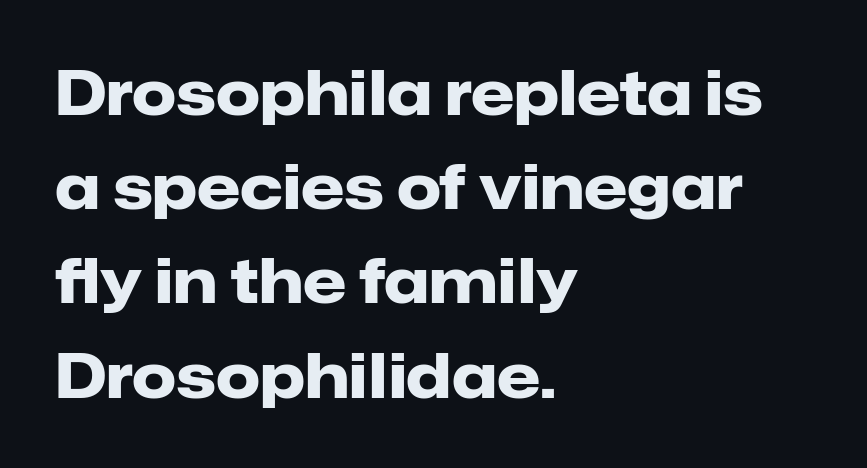
Q: Is the text bold? A: Yes.
Q: Is the text italic (slanted)? A: No, it is upright.
Q: Is the typeface a serif or a sans-serif typeface? A: Sans-serif.
Q: Is the text underlined? A: No.
Q: How is the paragraph aligned? A: Left-aligned.
Q: Is the spacing between letters normal or unusually wide? A: Normal.
Q: Is the spacing between lines tight, normal or loose? A: Normal.
Q: Width (condensed, normal, or wide)? A: Normal.
Q: Stroke contrast? A: Low.
Q: x-height? A: Medium.
Q: Monospaced? A: No.
